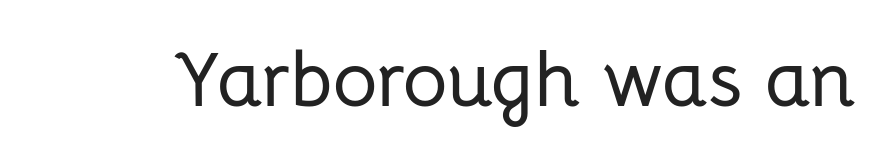
{"serif": "no", "italic": "no", "width": "normal", "stroke_contrast": "low", "x_height": "medium", "monospaced": "no", "underline": "no", "letter_spacing": "normal", "letter_spacing_em": 0.0, "glyph_px": 77}
